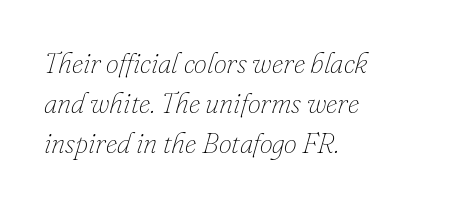
These lines were composed using italics. What's the leading like? Ordinary, nothing unusual. Compared with a typical body face, this is equally light or lighter still. The words here are not underlined. Each letter keeps its own natural width here, so spacing adapts to shape.
